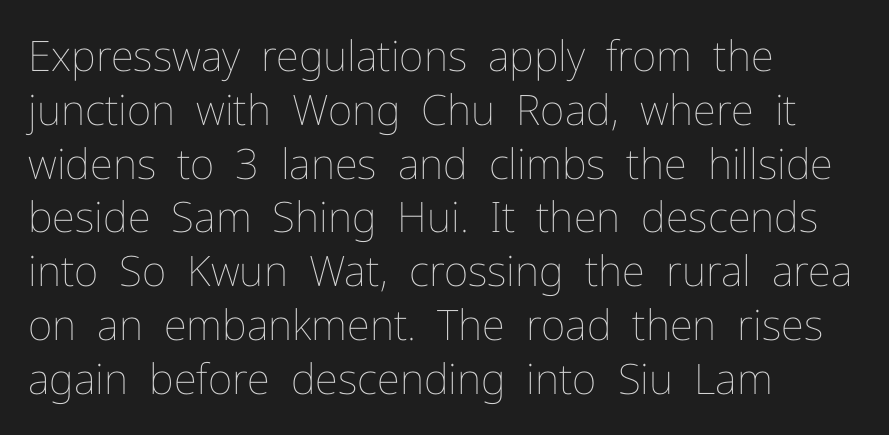
The horizontal fit of the characters is conventional and even. Where is the straight margin? On the left. What's the leading like? Ordinary, nothing unusual. The axis of the letterforms is exactly vertical.
